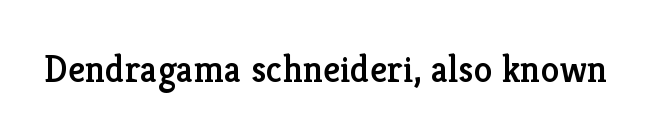
Q: Is the text italic (slanted)? A: No, it is upright.
Q: Is the typeface a serif or a sans-serif typeface? A: Serif.
Q: Is the text underlined? A: No.
Q: Is the spacing between letters normal or unusually wide? A: Normal.
Q: Width (condensed, normal, or wide)? A: Normal.
Q: Stroke contrast? A: Low.
Q: x-height? A: Medium.
Q: Monospaced? A: No.
